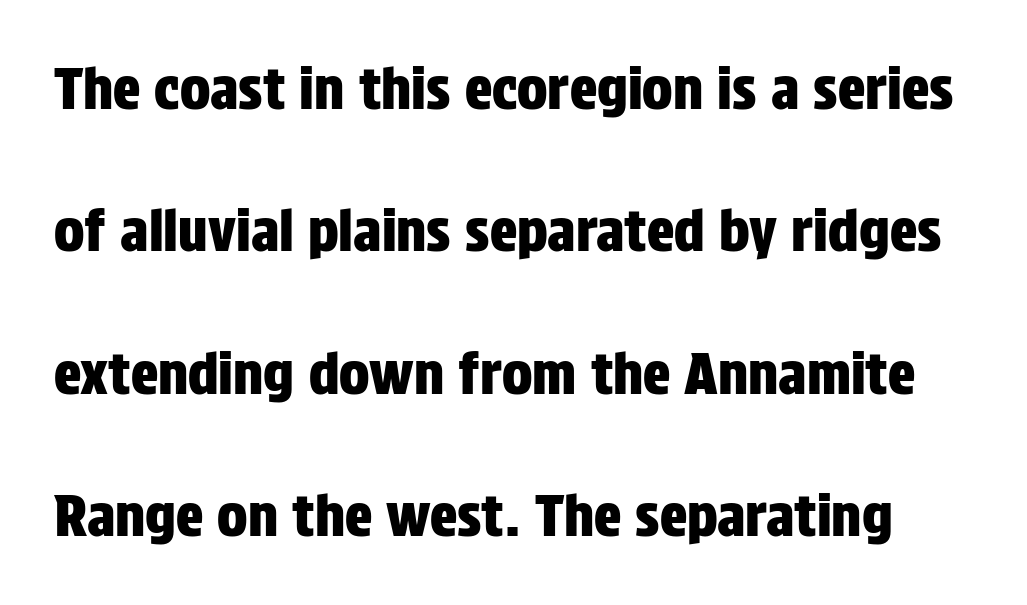
Q: Is the text italic (slanted)? A: No, it is upright.
Q: Is the typeface a serif or a sans-serif typeface? A: Sans-serif.
Q: Is the text underlined? A: No.
Q: Is the spacing between letters normal or unusually wide? A: Normal.
Q: Is the spacing between lines tight, normal or loose? A: Loose.
Q: Width (condensed, normal, or wide)? A: Condensed.
Q: Stroke contrast? A: Low.
Q: x-height? A: Large.
Q: Monospaced? A: No.
